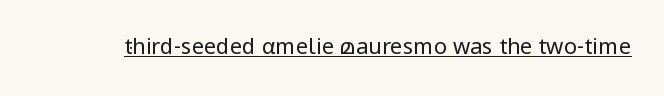
{"italic": "no", "bold": "no", "underline": "yes", "letter_spacing": "normal", "letter_spacing_em": 0.0, "glyph_px": 22}
